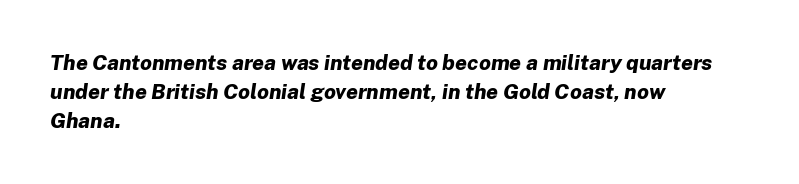
{"italic": "yes", "lean": "right", "slant_degrees": 8, "bold": "yes", "underline": "no", "align": "left", "line_spacing": "normal", "line_spacing_ratio": 1.39, "letter_spacing": "normal", "letter_spacing_em": 0.0, "glyph_px": 21}
